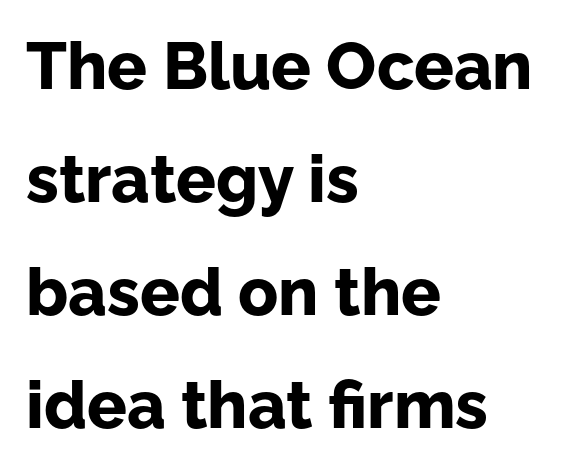
The passage shown has conventional tracking throughout. Heft: maximum for text — a bold. The lines in this sample share a left origin and differ only in where they stop. Honestly, there is no underline to notice here at all.
